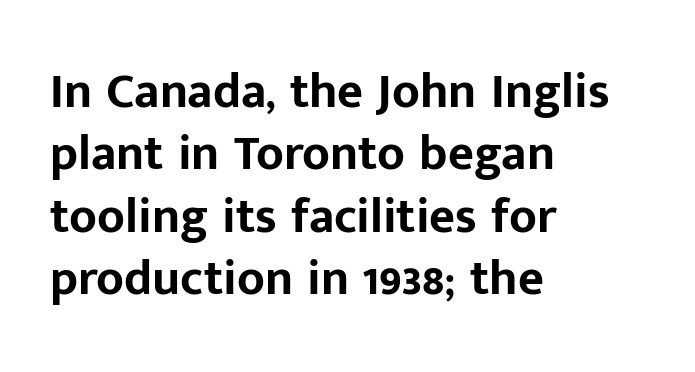
Is there much room between lines? A standard amount, neither cramped nor airy. Each line starts at the same left margin while the right side varies. Students, this is bold: see how much ink each stroke carries. Words float on clear page, feet unadorned. The face used here is proportionally spaced, like ordinary book or web type.
